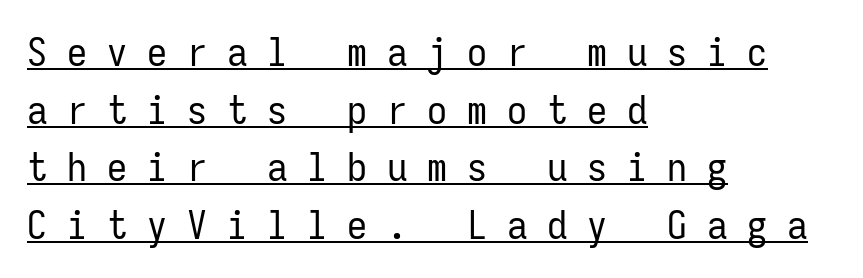
{"serif": "no", "italic": "no", "bold": "no", "weight": "regular", "width": "condensed", "stroke_contrast": "low", "x_height": "medium", "monospaced": "yes", "underline": "yes", "align": "left", "line_spacing": "normal", "line_spacing_ratio": 1.44, "letter_spacing": "wide", "letter_spacing_em": 0.5, "glyph_px": 40}
